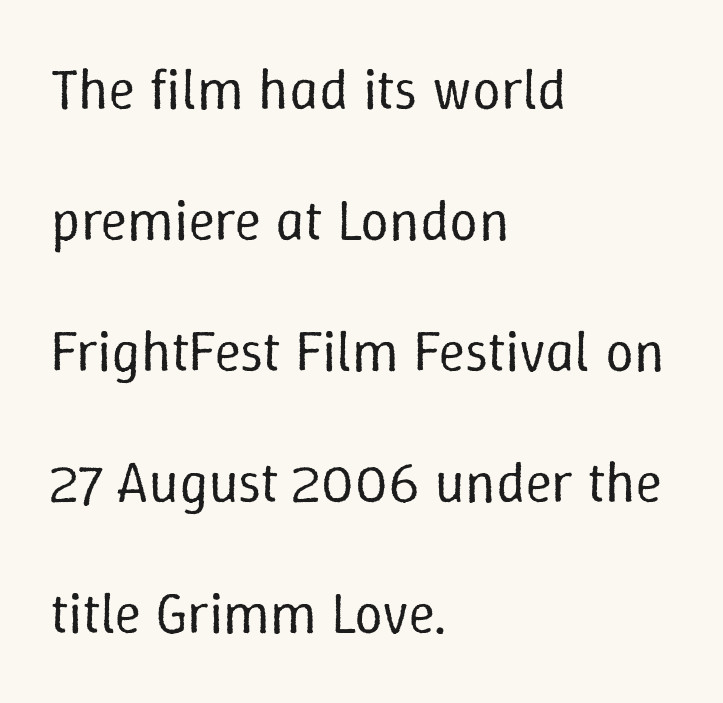
The image shows 57 px regular-weight type, upright; set left-aligned, loose line spacing (2.3x), normal letter spacing, not underlined; low stroke contrast and a medium x-height.
